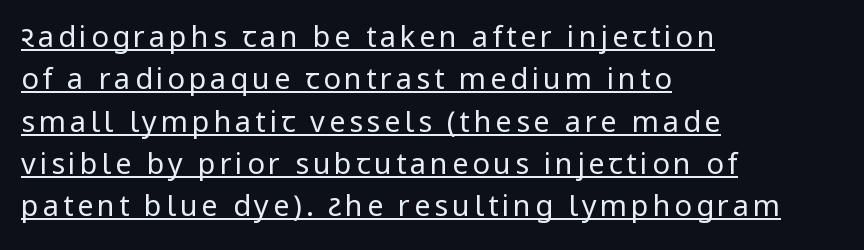
Q: Is the text bold? A: No.
Q: Is the text italic (slanted)? A: No, it is upright.
Q: Is the typeface a serif or a sans-serif typeface? A: Sans-serif.
Q: Is the text underlined? A: Yes.
Q: How is the paragraph aligned? A: Left-aligned.
Q: Is the spacing between lines tight, normal or loose? A: Normal.
Q: Width (condensed, normal, or wide)? A: Normal.
Q: Stroke contrast? A: Low.
Q: x-height? A: Medium.
Q: Monospaced? A: No.
